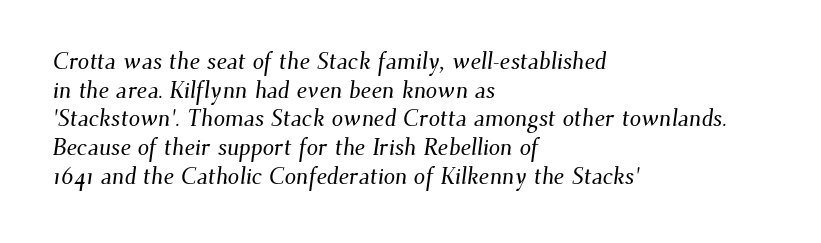
The image shows 23 px text type; set left-aligned, normal line spacing (1.25x), normal letter spacing, not underlined.
